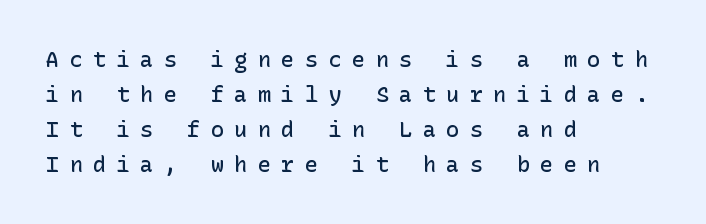
{"italic": "no", "bold": "semi", "underline": "no", "align": "left", "line_spacing": "normal", "line_spacing_ratio": 1.59, "letter_spacing": "wide", "letter_spacing_em": 0.47, "glyph_px": 22}
